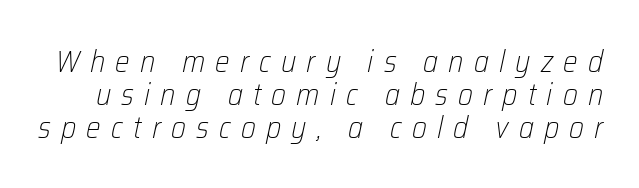
Q: Is the text bold? A: No.
Q: Is the text italic (slanted)? A: Yes, it leans right by about 12 degrees.
Q: Is the text underlined? A: No.
Q: Is the spacing between letters normal or unusually wide? A: Unusually wide.
Q: Is the spacing between lines tight, normal or loose? A: Tight.
Q: Width (condensed, normal, or wide)? A: Condensed.
Q: Stroke contrast? A: Low.
Q: x-height? A: Medium.
Q: Monospaced? A: No.
